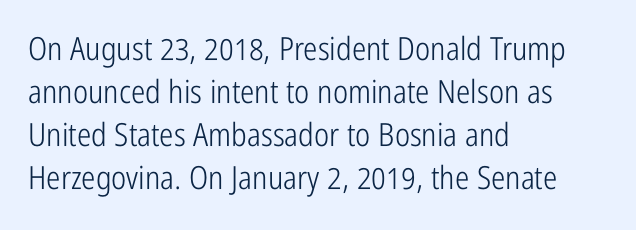
Q: Is the text bold? A: No.
Q: Is the text italic (slanted)? A: No, it is upright.
Q: Is the typeface a serif or a sans-serif typeface? A: Sans-serif.
Q: Is the text underlined? A: No.
Q: How is the paragraph aligned? A: Left-aligned.
Q: Is the spacing between letters normal or unusually wide? A: Normal.
Q: Is the spacing between lines tight, normal or loose? A: Normal.
Q: Width (condensed, normal, or wide)? A: Condensed.
Q: Stroke contrast? A: Low.
Q: x-height? A: Medium.
Q: Monospaced? A: No.
